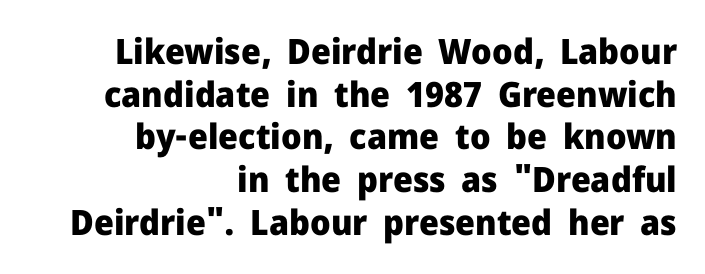
The image shows 35 px heavy sans-serif type, upright; set right-aligned, line spacing 1.22x, normal letter spacing, not underlined; low stroke contrast and a medium x-height.
